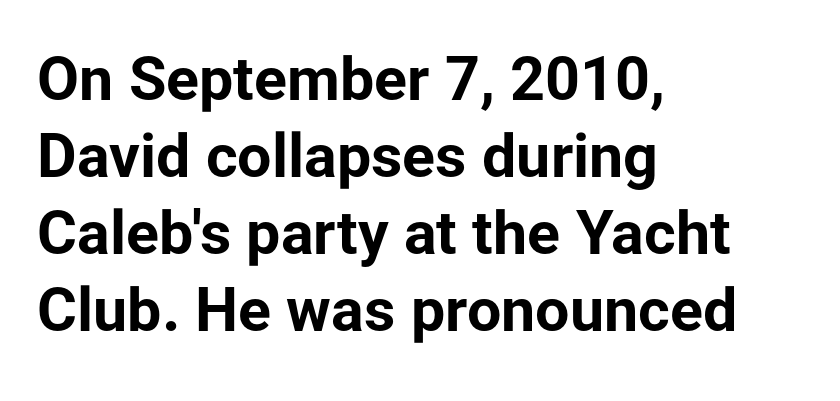
{"serif": "no", "italic": "no", "bold": "yes", "weight": "bold", "width": "normal", "stroke_contrast": "low", "x_height": "medium", "monospaced": "no", "underline": "no", "align": "left", "line_spacing": "normal", "line_spacing_ratio": 1.26, "letter_spacing": "normal", "letter_spacing_em": 0.0, "glyph_px": 61}
